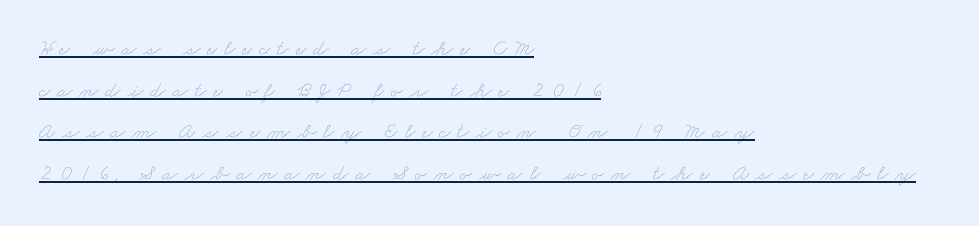
A baseline rule has been typeset under these characters. Vertical stems look standard width or narrower in stroke. Reading down the block, your eye returns to a fixed left position each line. Characters follow at a spacing far wider than the type designer built in.
